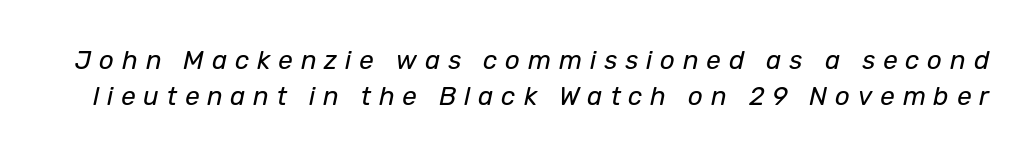
{"italic": "yes", "lean": "right", "slant_degrees": 12, "bold": "no", "underline": "no", "line_spacing": "normal", "line_spacing_ratio": 1.37, "letter_spacing": "wide", "letter_spacing_em": 0.3, "glyph_px": 26}
